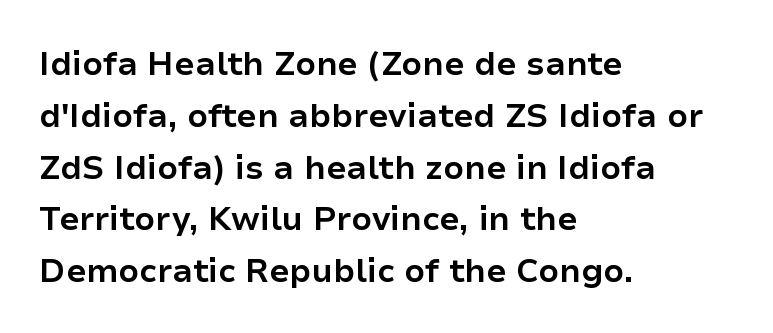
{"serif": "no", "italic": "no", "bold": "yes", "weight": "bold", "width": "normal", "stroke_contrast": "low", "x_height": "medium", "monospaced": "no", "underline": "no", "align": "left", "line_spacing": "normal", "line_spacing_ratio": 1.57, "letter_spacing": "normal", "letter_spacing_em": 0.0, "glyph_px": 33}
